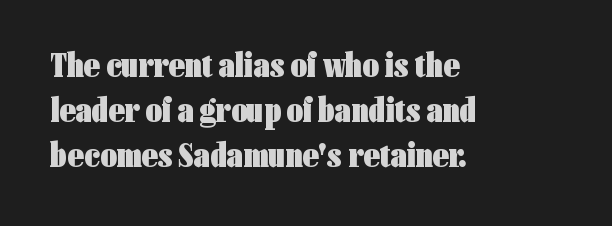
Q: Is the text bold? A: Yes.
Q: Is the text italic (slanted)? A: No, it is upright.
Q: Is the typeface a serif or a sans-serif typeface? A: Sans-serif.
Q: Is the text underlined? A: No.
Q: How is the paragraph aligned? A: Left-aligned.
Q: Is the spacing between letters normal or unusually wide? A: Normal.
Q: Is the spacing between lines tight, normal or loose? A: Normal.
Q: Width (condensed, normal, or wide)? A: Condensed.
Q: Stroke contrast? A: Low.
Q: x-height? A: Medium.
Q: Monospaced? A: No.
